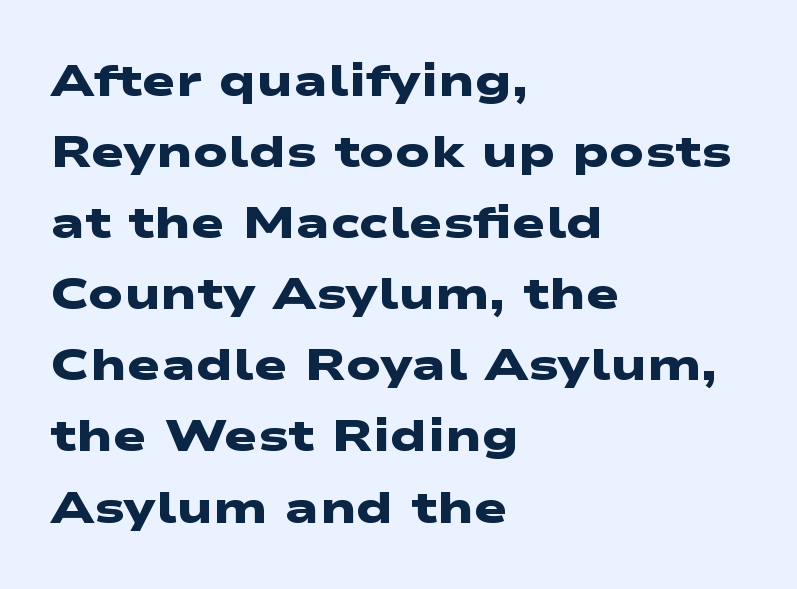
The image shows 45 px heavy, wide sans-serif type; set left-aligned, normal line spacing (1.58x), normal letter spacing, not underlined; low stroke contrast and a medium x-height.
